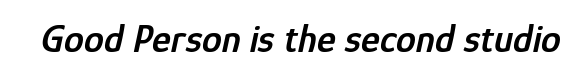
The image shows 40 px semibold, condensed type, italic (leaning right); set normal letter spacing, not underlined; low stroke contrast and a medium x-height.
